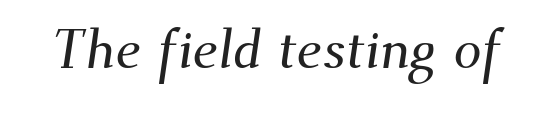
Q: Is the typeface a serif or a sans-serif typeface? A: Serif.
Q: Is the text underlined? A: No.
Q: Is the spacing between letters normal or unusually wide? A: Normal.
Q: Width (condensed, normal, or wide)? A: Normal.
Q: Stroke contrast? A: Medium.
Q: x-height? A: Small.
Q: Monospaced? A: No.
